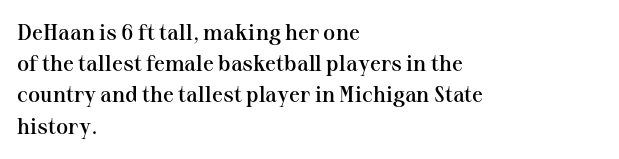
{"italic": "no", "bold": "semi", "underline": "no", "align": "left", "line_spacing": "normal", "line_spacing_ratio": 1.42, "letter_spacing": "normal", "letter_spacing_em": 0.0, "glyph_px": 22}
